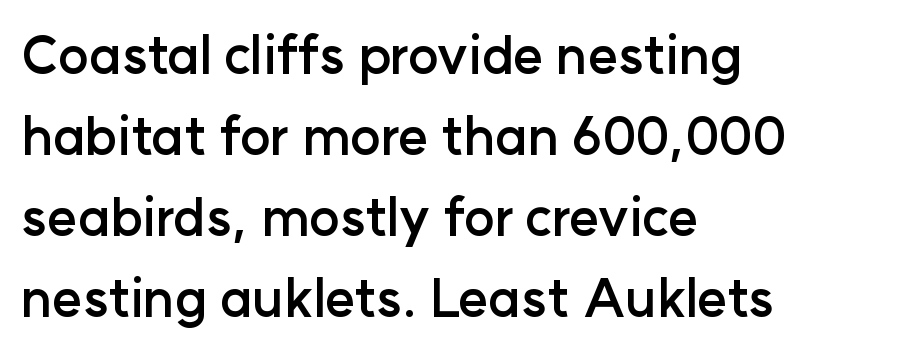
Regarding serifs, this sample does without them. Posture: upright roman. Every row of glyphs begins at an identical x-position on the left. Looks like regular typesetting: each glyph gets only the width it needs. Line spacing here is normal. A dark, heavy texture on the line: the type is bold.
